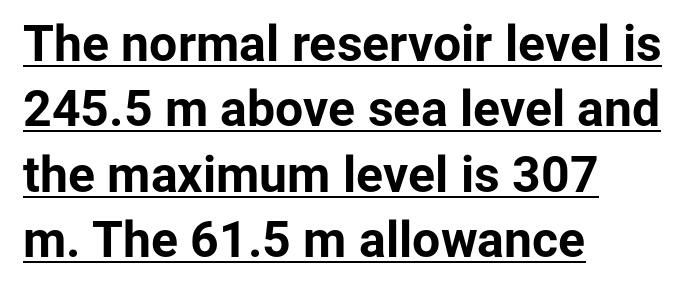
{"serif": "no", "italic": "no", "bold": "yes", "weight": "bold", "width": "normal", "stroke_contrast": "low", "x_height": "medium", "monospaced": "no", "underline": "yes", "align": "left", "line_spacing": "normal", "line_spacing_ratio": 1.31, "letter_spacing": "normal", "letter_spacing_em": 0.0, "glyph_px": 50}
